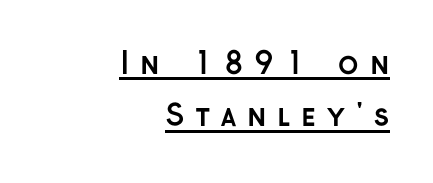
The line texture is sparse and dotted thanks to wide tracking. The face used here appears with an underline applied. Alignment: flush right. The typeface chosen for these lines omits serifs. Do the characters align in a grid? No, the font is proportional.
